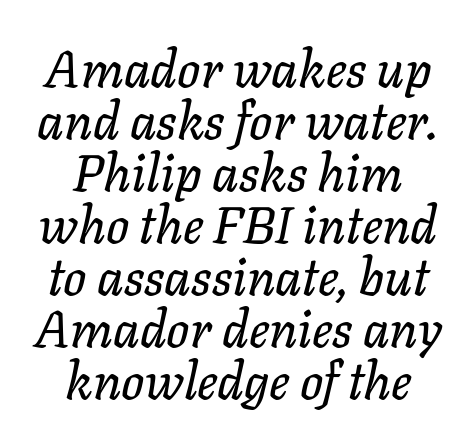
Q: Is the text italic (slanted)? A: Yes, it leans right by about 11 degrees.
Q: Is the text underlined? A: No.
Q: How is the paragraph aligned? A: Centered.
Q: Is the spacing between letters normal or unusually wide? A: Normal.
Q: Is the spacing between lines tight, normal or loose? A: Tight.
Q: Width (condensed, normal, or wide)? A: Normal.
Q: Stroke contrast? A: Low.
Q: x-height? A: Medium.
Q: Monospaced? A: No.
